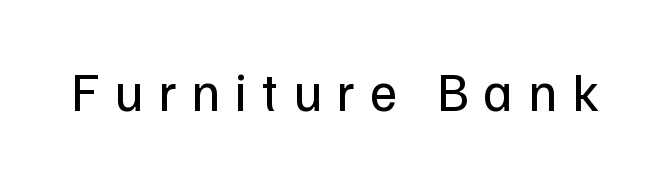
Q: Is the text bold? A: No.
Q: Is the text italic (slanted)? A: No, it is upright.
Q: Is the typeface a serif or a sans-serif typeface? A: Sans-serif.
Q: Is the text underlined? A: No.
Q: Is the spacing between letters normal or unusually wide? A: Unusually wide.
Q: Width (condensed, normal, or wide)? A: Normal.
Q: Stroke contrast? A: Low.
Q: x-height? A: Medium.
Q: Monospaced? A: No.
